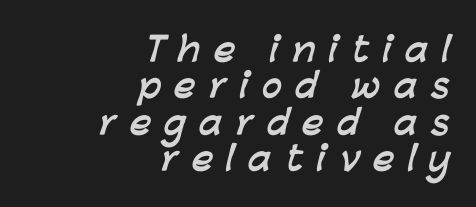
{"serif": "no", "bold": "yes", "weight": "semibold", "width": "normal", "stroke_contrast": "low", "x_height": "medium", "monospaced": "no", "underline": "no", "align": "right", "line_spacing": "tight", "line_spacing_ratio": 1.1, "letter_spacing": "wide", "letter_spacing_em": 0.41, "glyph_px": 33}
